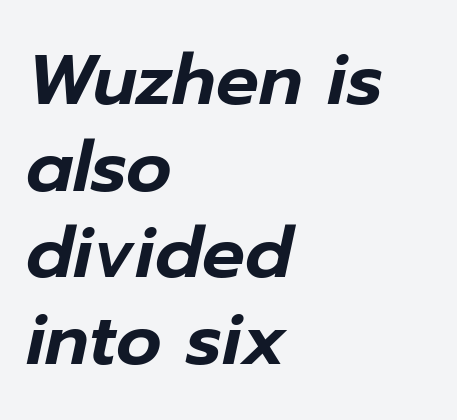
When letters slant like this, we call the style italic. Compared with typical body copy, the letter spacing here is the same. Varying glyph widths throughout — classic text-font behaviour. Underline: absent. The ragged edge is on the right, which tells us the setting is flush left.
